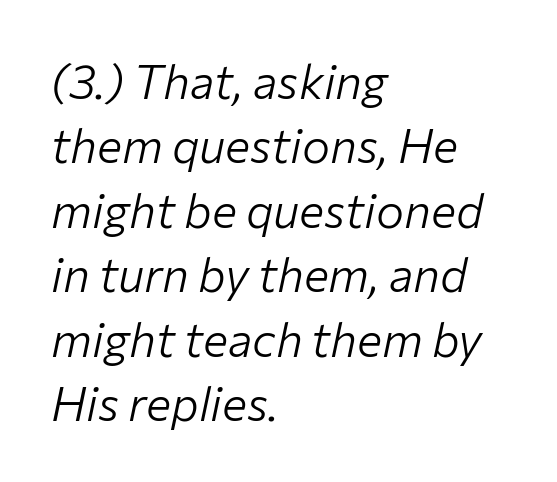
{"italic": "yes", "lean": "right", "slant_degrees": 12, "bold": "no", "weight": "light", "width": "normal", "stroke_contrast": "low", "x_height": "medium", "monospaced": "no", "underline": "no", "align": "left", "line_spacing": "normal", "line_spacing_ratio": 1.37, "letter_spacing": "normal", "letter_spacing_em": 0.0, "glyph_px": 47}
